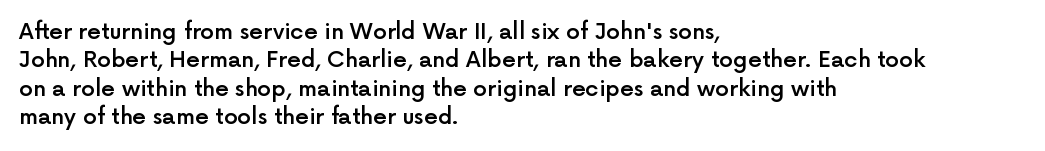
The image shows 22 px text type, upright; set left-aligned, normal line spacing (1.29x), normal letter spacing, not underlined.
